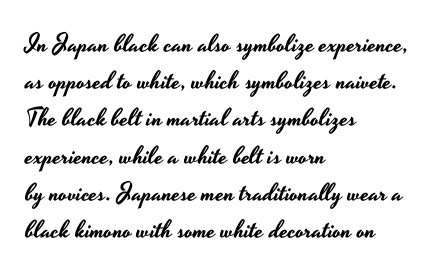
The image shows 25 px text type; set left-aligned, normal line spacing (1.49x), normal letter spacing, not underlined.
